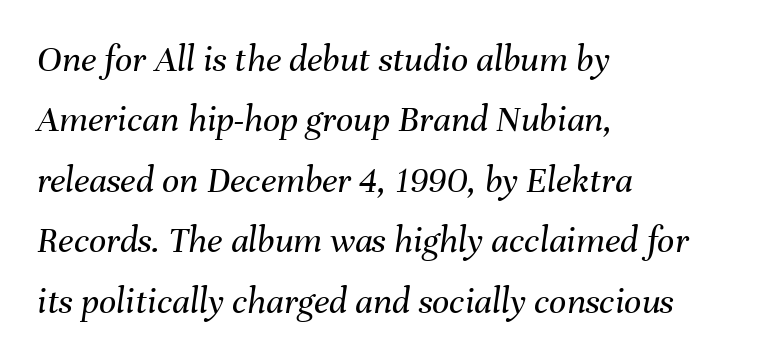
{"italic": "yes", "lean": "right", "slant_degrees": 8, "bold": "no", "weight": "regular", "width": "normal", "stroke_contrast": "medium", "x_height": "medium", "monospaced": "no", "underline": "no", "align": "left", "line_spacing": "normal", "line_spacing_ratio": 1.59, "letter_spacing": "normal", "letter_spacing_em": 0.0, "glyph_px": 38}
